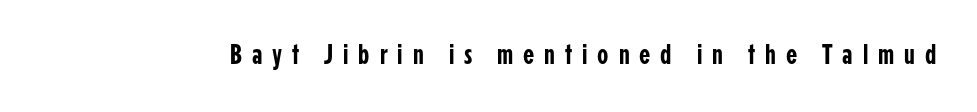
{"serif": "no", "italic": "no", "width": "condensed", "stroke_contrast": "low", "x_height": "medium", "monospaced": "no", "underline": "no", "letter_spacing": "wide", "letter_spacing_em": 0.34, "glyph_px": 29}
